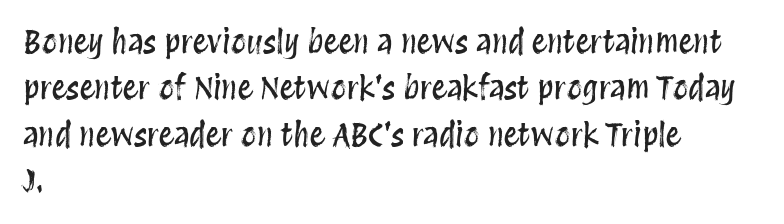
{"italic": "no", "width": "condensed", "stroke_contrast": "medium", "x_height": "large", "monospaced": "no", "underline": "no", "align": "left", "line_spacing": "normal", "line_spacing_ratio": 1.5, "letter_spacing": "normal", "letter_spacing_em": 0.0, "glyph_px": 31}
